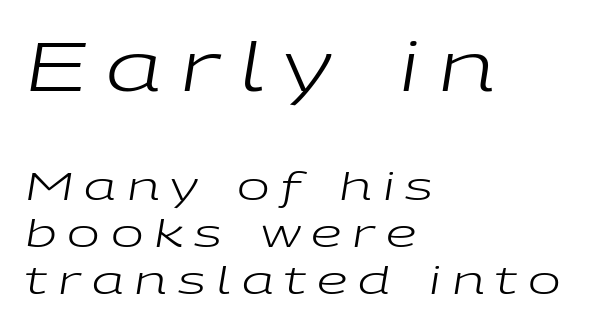
The image shows 68 px regular-weight, wide type, italic (leaning right); set left-aligned, line spacing 1.21x, unusually wide letter spacing (+0.28 em), not underlined; the first (top) block is 1.74x larger; low stroke contrast and a medium x-height.
